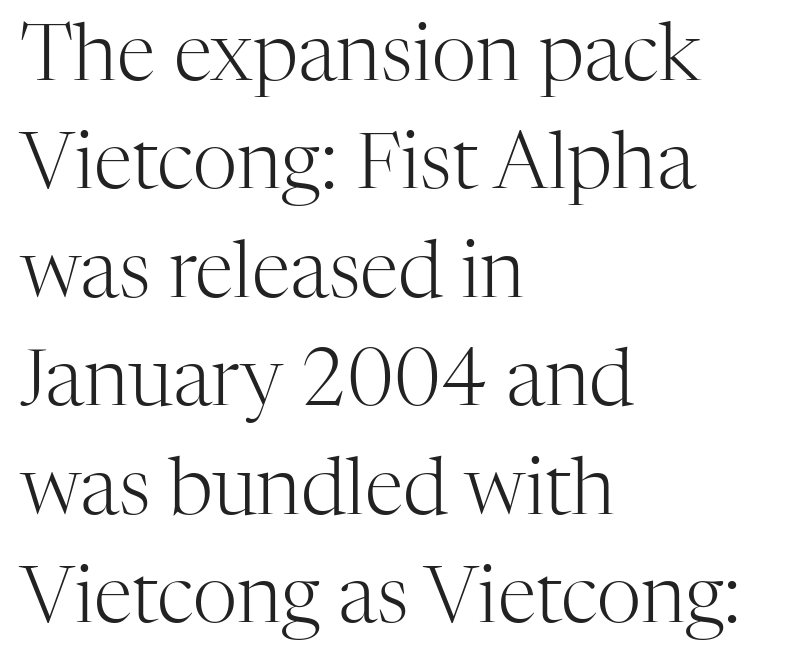
{"serif": "yes", "italic": "no", "bold": "no", "weight": "light", "width": "normal", "stroke_contrast": "high", "x_height": "medium", "monospaced": "no", "underline": "no", "align": "left", "line_spacing": "normal", "line_spacing_ratio": 1.39, "letter_spacing": "normal", "letter_spacing_em": 0.0, "glyph_px": 78}
